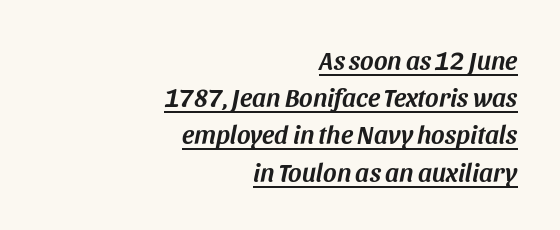
{"italic": "yes", "lean": "right", "slant_degrees": 11, "underline": "yes", "align": "right", "line_spacing": "normal", "line_spacing_ratio": 1.43, "letter_spacing": "normal", "letter_spacing_em": 0.0, "glyph_px": 26}
